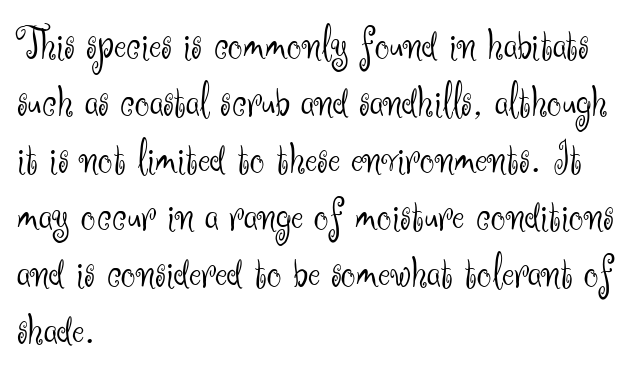
Q: Is the text bold? A: No.
Q: Is the text italic (slanted)? A: No, it is upright.
Q: Is the typeface a serif or a sans-serif typeface? A: Sans-serif.
Q: Is the text underlined? A: No.
Q: How is the paragraph aligned? A: Left-aligned.
Q: Is the spacing between letters normal or unusually wide? A: Normal.
Q: Width (condensed, normal, or wide)? A: Normal.
Q: Stroke contrast? A: Medium.
Q: x-height? A: Small.
Q: Monospaced? A: No.
